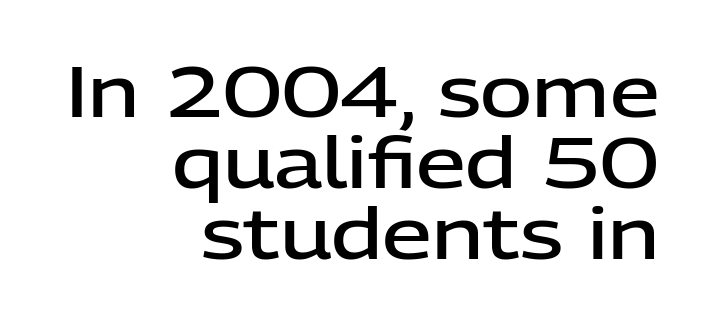
Q: Is the text bold? A: Semi-bold.
Q: Is the text italic (slanted)? A: No, it is upright.
Q: Is the typeface a serif or a sans-serif typeface? A: Sans-serif.
Q: Is the text underlined? A: No.
Q: How is the paragraph aligned? A: Right-aligned.
Q: Is the spacing between letters normal or unusually wide? A: Normal.
Q: Is the spacing between lines tight, normal or loose? A: Tight.
Q: Width (condensed, normal, or wide)? A: Normal.
Q: Stroke contrast? A: Low.
Q: x-height? A: Medium.
Q: Monospaced? A: No.
